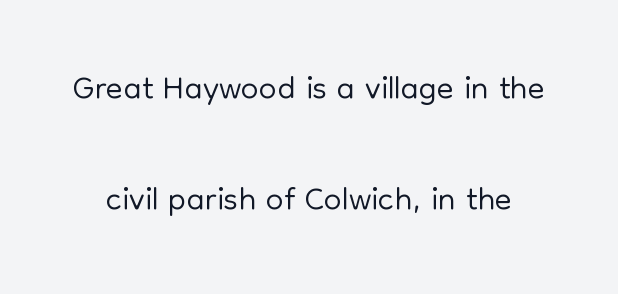
The image shows 50 px light sans-serif type, upright; set loose line spacing (2.22x), normal letter spacing, not underlined; low stroke contrast and a medium x-height.
